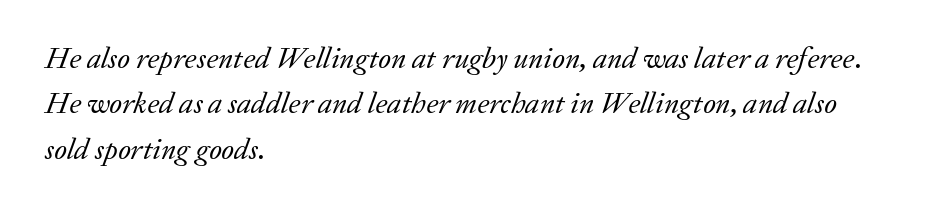
Q: Is the text bold? A: No.
Q: Is the text italic (slanted)? A: Yes, it leans right by about 20 degrees.
Q: Is the typeface a serif or a sans-serif typeface? A: Serif.
Q: Is the text underlined? A: No.
Q: How is the paragraph aligned? A: Left-aligned.
Q: Is the spacing between letters normal or unusually wide? A: Normal.
Q: Is the spacing between lines tight, normal or loose? A: Normal.
Q: Width (condensed, normal, or wide)? A: Normal.
Q: Stroke contrast? A: Low.
Q: x-height? A: Medium.
Q: Monospaced? A: No.
